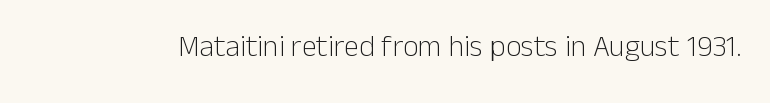
You can tell it's not italic because the verticals are truly vertical. Descender tails drop into unmarked territory. This is sans-serif lettering, the kind often seen on screens and signage. The passage shown is typed in a proportional face where columns would drift. Bold? No — there's no thickening of the strokes.
